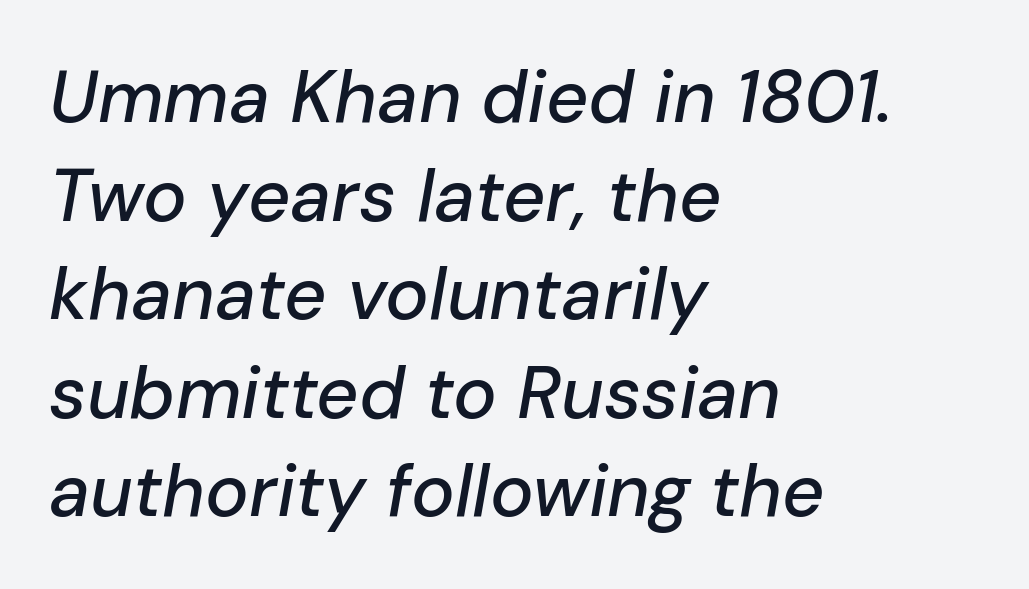
Interline gaps are of average width in this sample. Each letter keeps its own natural width here, so spacing adapts to shape. Observe the ordinary spacing: letters are neighbours, not strangers. When letters slant like this, we call the style italic.
